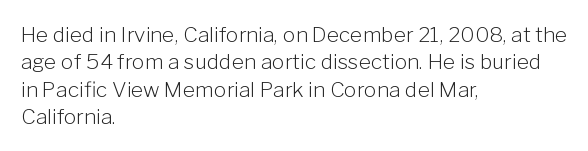
Q: Is the text bold? A: No.
Q: Is the text italic (slanted)? A: No, it is upright.
Q: Is the text underlined? A: No.
Q: How is the paragraph aligned? A: Left-aligned.
Q: Is the spacing between letters normal or unusually wide? A: Normal.
Q: Is the spacing between lines tight, normal or loose? A: Normal.
